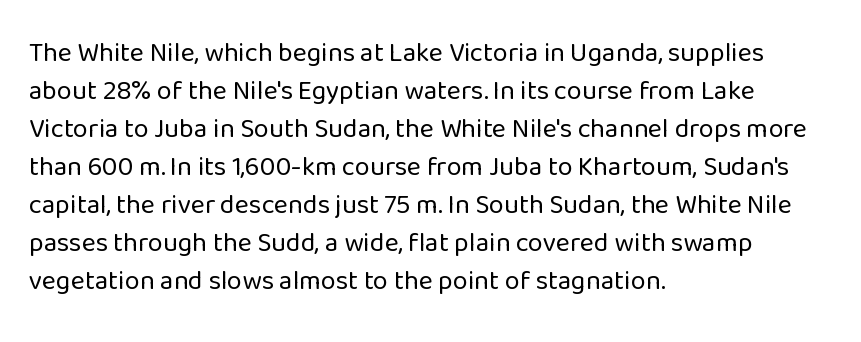
Q: Is the text bold? A: No.
Q: Is the text italic (slanted)? A: No, it is upright.
Q: Is the text underlined? A: No.
Q: How is the paragraph aligned? A: Left-aligned.
Q: Is the spacing between letters normal or unusually wide? A: Normal.
Q: Is the spacing between lines tight, normal or loose? A: Normal.
